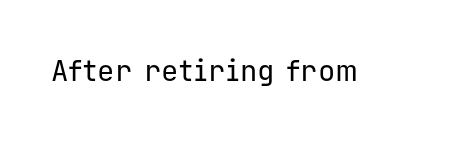
{"serif": "no", "italic": "no", "bold": "no", "weight": "regular", "width": "normal", "stroke_contrast": "low", "x_height": "medium", "monospaced": "yes", "underline": "no", "letter_spacing": "normal", "letter_spacing_em": 0.0, "glyph_px": 29}
